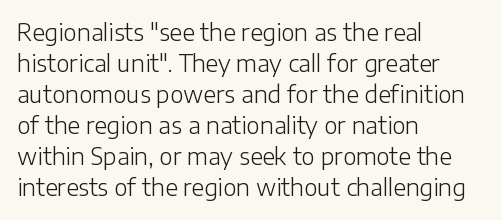
{"italic": "no", "bold": "no", "underline": "no", "align": "left", "line_spacing": "normal", "line_spacing_ratio": 1.35, "letter_spacing": "normal", "letter_spacing_em": 0.0, "glyph_px": 23}
